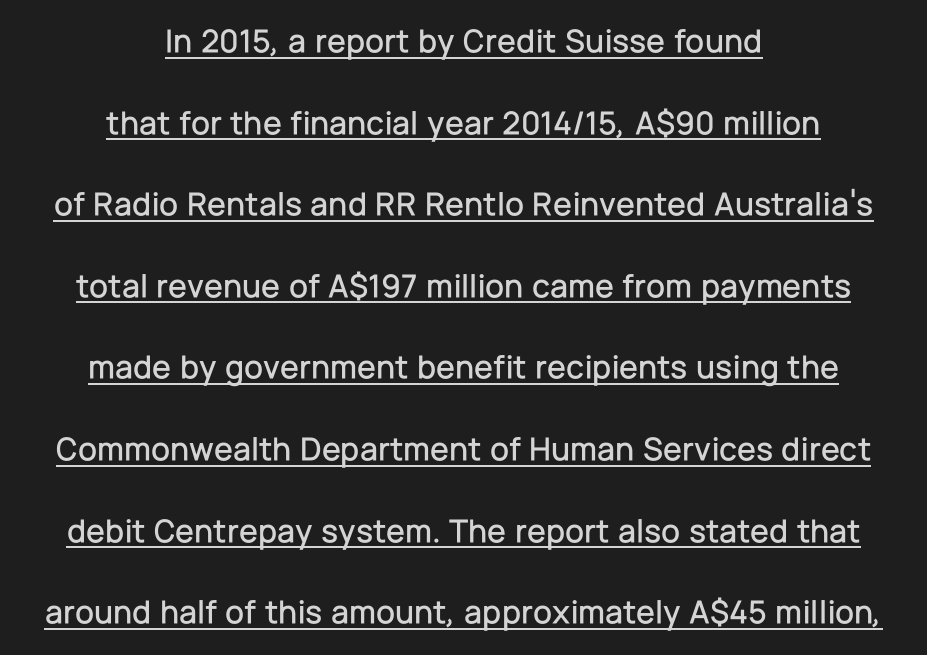
Q: Is the text italic (slanted)? A: No, it is upright.
Q: Is the typeface a serif or a sans-serif typeface? A: Sans-serif.
Q: Is the text underlined? A: Yes.
Q: How is the paragraph aligned? A: Centered.
Q: Is the spacing between letters normal or unusually wide? A: Normal.
Q: Is the spacing between lines tight, normal or loose? A: Loose.
Q: Width (condensed, normal, or wide)? A: Normal.
Q: Stroke contrast? A: Low.
Q: x-height? A: Medium.
Q: Monospaced? A: No.
